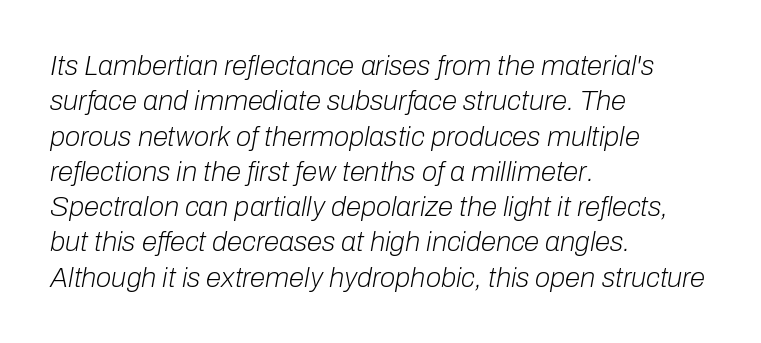
The typeface has the unassuming heft of standard copy or less. The text carries the slant typical of an italic or oblique font. A clean baseline with only descenders dipping below it. You could not count columns in this text — the font is proportionally spaced. The compositor pushed each line to the left boundary.
